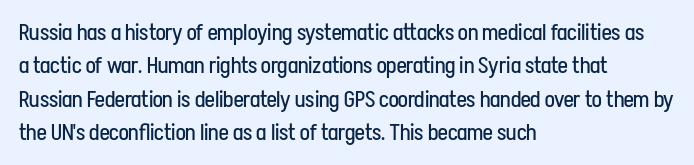
How would I describe the line gaps? Plain and ordinary. Just letters on the line, the space beneath them empty. Alignment: flush left. In terms of posture, this sample is upright.
